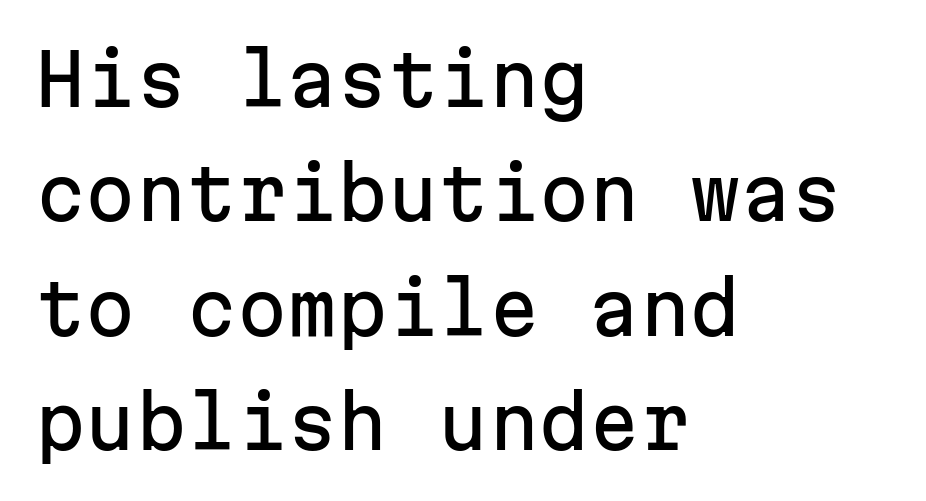
Q: Is the text italic (slanted)? A: No, it is upright.
Q: Is the typeface a serif or a sans-serif typeface? A: Sans-serif.
Q: Is the text underlined? A: No.
Q: How is the paragraph aligned? A: Left-aligned.
Q: Is the spacing between letters normal or unusually wide? A: Normal.
Q: Is the spacing between lines tight, normal or loose? A: Normal.
Q: Width (condensed, normal, or wide)? A: Normal.
Q: Stroke contrast? A: Low.
Q: x-height? A: Medium.
Q: Monospaced? A: Yes.
